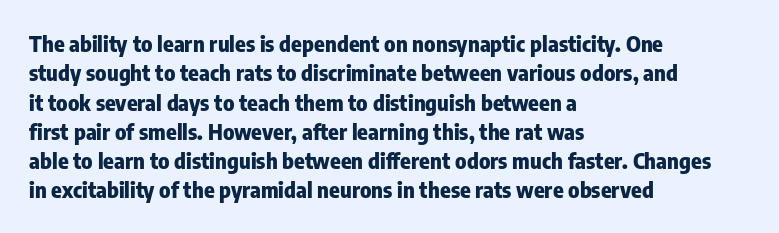
{"italic": "no", "bold": "yes", "underline": "no", "align": "left", "line_spacing": "normal", "line_spacing_ratio": 1.33, "letter_spacing": "normal", "letter_spacing_em": 0.0, "glyph_px": 22}
